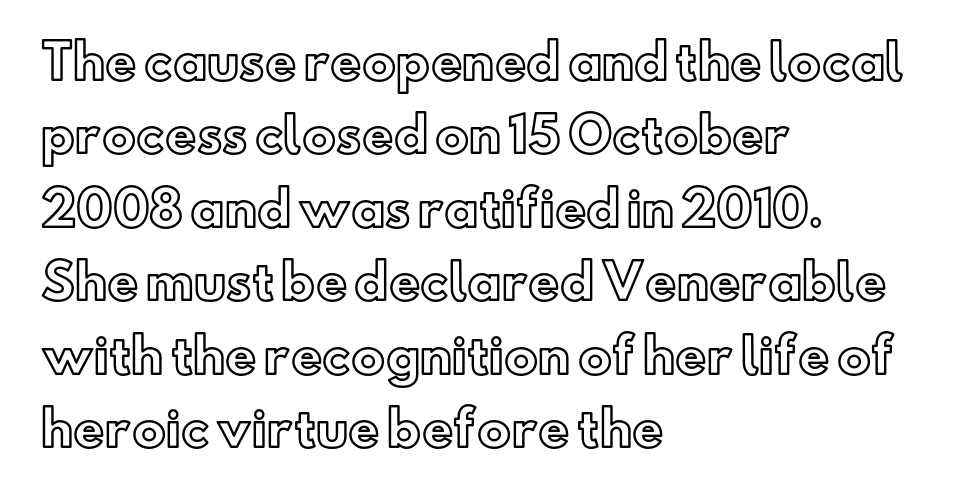
There is no visible air inserted between adjacent glyphs. The passage shown stacks its lines at a standard gap. Posture: upright roman. Alignment: flush left. A bare baseline throughout the passage. Think of a printed novel: that variable character pitch is what you see here.
